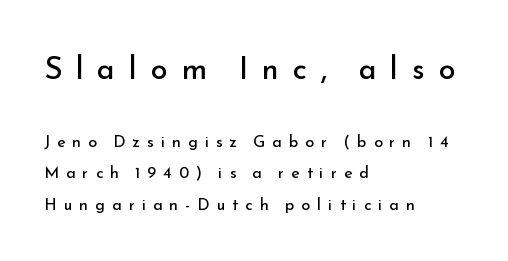
The image shows 31 px regular-weight sans-serif type, upright; set left-aligned, loose line spacing (1.95x), unusually wide letter spacing (+0.44 em), not underlined; the first (top) block is 1.94x larger; low stroke contrast and a small x-height.
